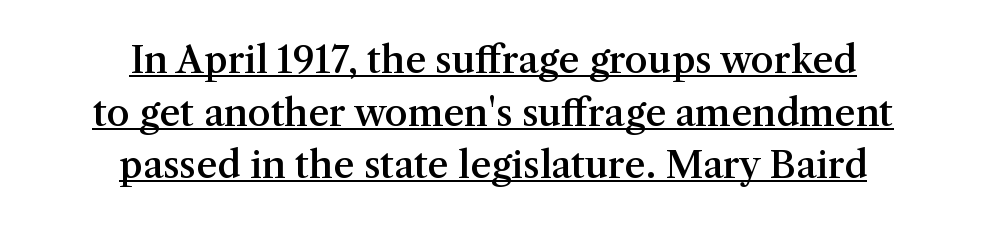
Q: Is the text bold? A: Semi-bold.
Q: Is the text italic (slanted)? A: No, it is upright.
Q: Is the typeface a serif or a sans-serif typeface? A: Serif.
Q: Is the text underlined? A: Yes.
Q: How is the paragraph aligned? A: Centered.
Q: Is the spacing between letters normal or unusually wide? A: Normal.
Q: Is the spacing between lines tight, normal or loose? A: Normal.
Q: Width (condensed, normal, or wide)? A: Normal.
Q: Stroke contrast? A: Medium.
Q: x-height? A: Medium.
Q: Monospaced? A: No.
